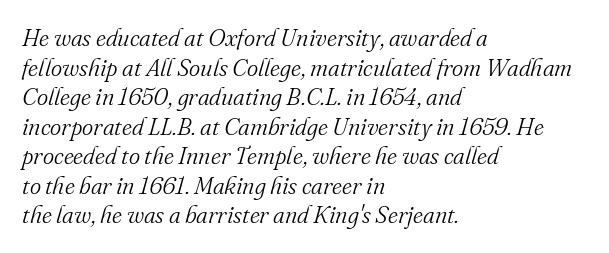
{"italic": "yes", "lean": "right", "slant_degrees": 16, "bold": "no", "underline": "no", "align": "left", "line_spacing_ratio": 1.23, "letter_spacing": "normal", "letter_spacing_em": 0.0, "glyph_px": 24}
